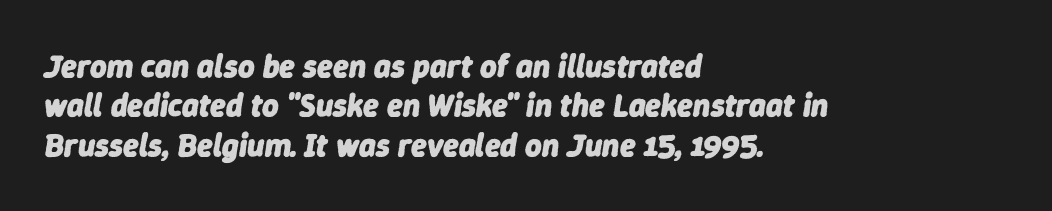
Q: Is the text bold? A: Yes.
Q: Is the text italic (slanted)? A: Yes, it leans right by about 9 degrees.
Q: Is the text underlined? A: No.
Q: How is the paragraph aligned? A: Left-aligned.
Q: Is the spacing between letters normal or unusually wide? A: Normal.
Q: Width (condensed, normal, or wide)? A: Normal.
Q: Stroke contrast? A: Low.
Q: x-height? A: Medium.
Q: Monospaced? A: No.
